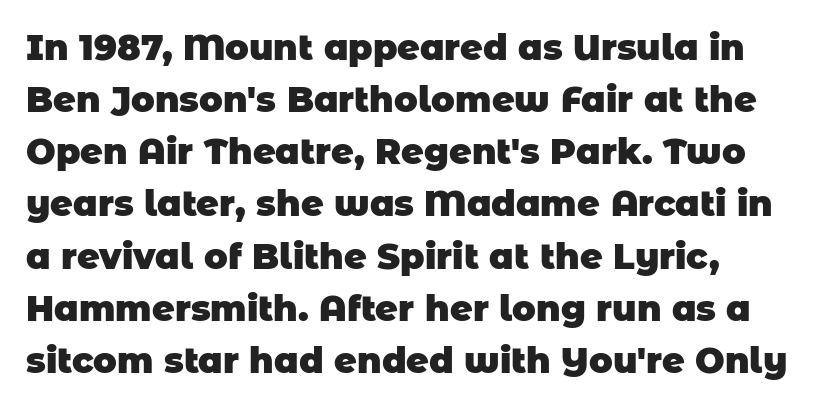
Q: Is the text bold? A: Yes.
Q: Is the typeface a serif or a sans-serif typeface? A: Sans-serif.
Q: Is the text underlined? A: No.
Q: How is the paragraph aligned? A: Left-aligned.
Q: Is the spacing between letters normal or unusually wide? A: Normal.
Q: Is the spacing between lines tight, normal or loose? A: Normal.
Q: Width (condensed, normal, or wide)? A: Normal.
Q: Stroke contrast? A: Low.
Q: x-height? A: Large.
Q: Monospaced? A: No.
